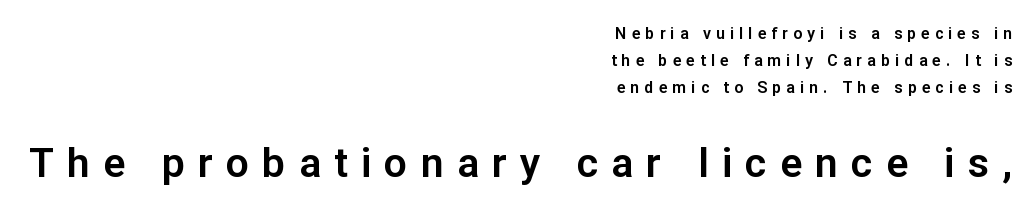
The letters stand upright; this is a roman face. The gaps between neighbouring characters are conspicuously large. Beneath every word, the page is bare. No feet cap the strokes, marking this as sans-serif type.
